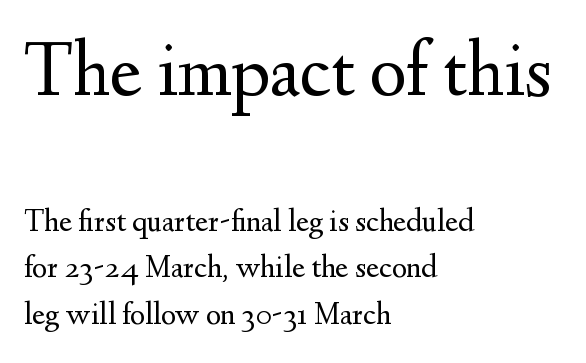
{"serif": "yes", "italic": "no", "bold": "no", "weight": "regular", "width": "normal", "stroke_contrast": "medium", "x_height": "small", "monospaced": "no", "underline": "no", "align": "left", "line_spacing": "normal", "line_spacing_ratio": 1.45, "letter_spacing": "normal", "letter_spacing_em": 0.0, "larger_block": "first", "size_ratio": 2.47, "glyph_px": 79}
